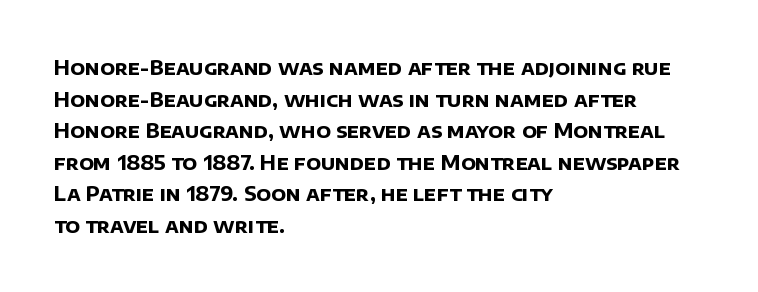
The image shows 20 px bold type; set left-aligned, normal line spacing (1.58x), normal letter spacing, not underlined.
